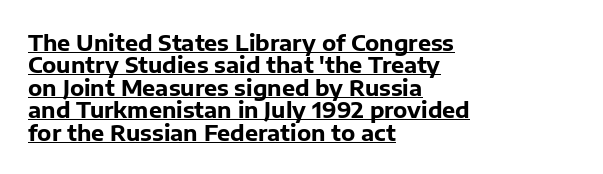
The image shows 22 px bold type, upright; set left-aligned, tight line spacing (1.02x), normal letter spacing, underlined.
